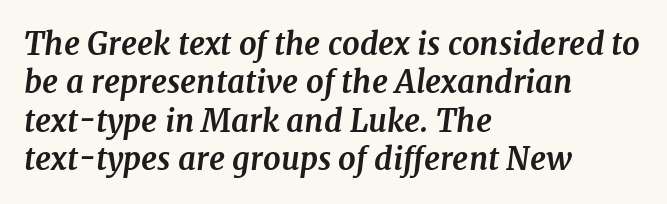
{"serif": "yes", "italic": "yes", "lean": "right", "slant_degrees": 7, "bold": "yes", "weight": "bold", "width": "normal", "stroke_contrast": "medium", "x_height": "medium", "monospaced": "no", "underline": "no", "align": "left", "line_spacing_ratio": 1.24, "letter_spacing": "normal", "letter_spacing_em": 0.0, "glyph_px": 31}
